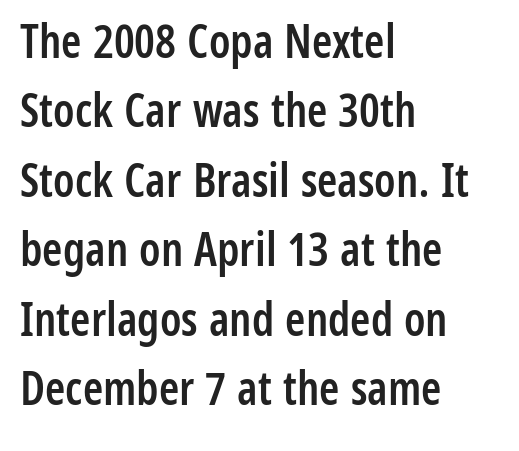
The image shows 46 px semibold, condensed sans-serif type, upright; set left-aligned, normal line spacing (1.51x), normal letter spacing, not underlined; low stroke contrast and a medium x-height.
